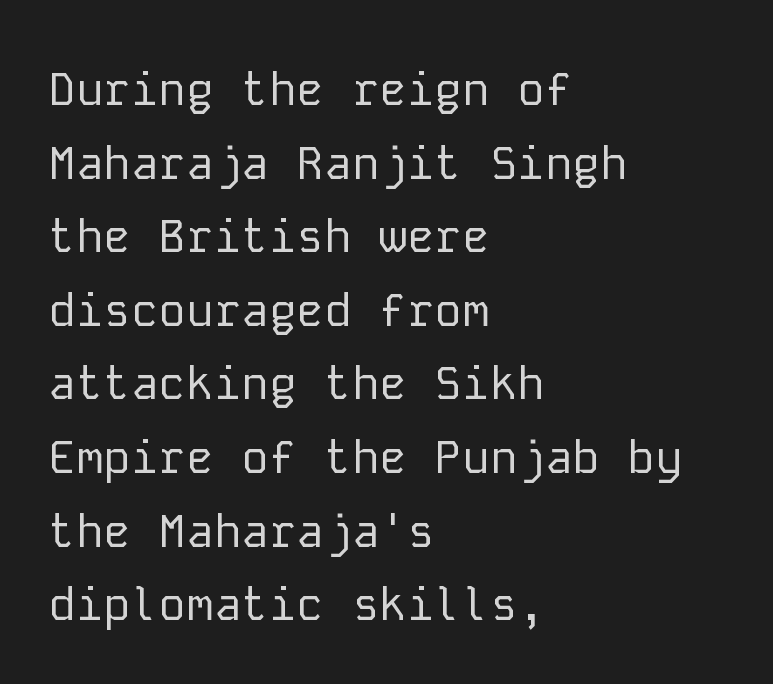
The image shows 46 px regular-weight sans-serif type, upright, monospaced; set left-aligned, normal line spacing (1.6x), normal letter spacing, not underlined; low stroke contrast and a medium x-height.
